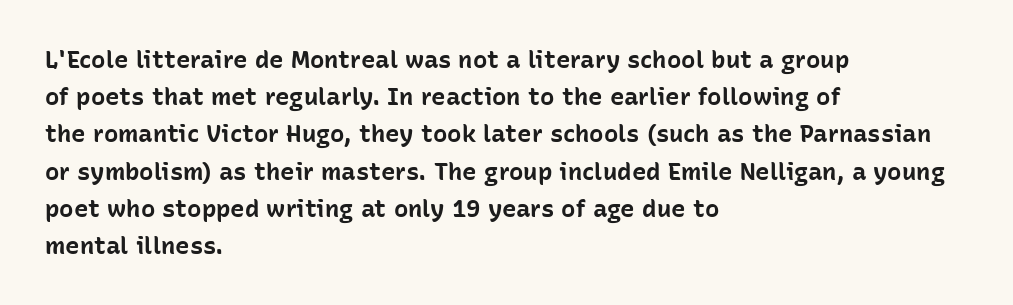
The image shows 24 px bold type, upright; set left-aligned, normal line spacing (1.55x), normal letter spacing, not underlined.
